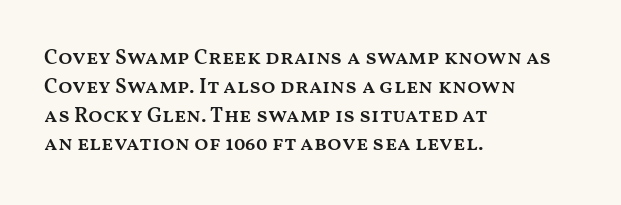
{"italic": "no", "bold": "semi", "underline": "no", "align": "left", "line_spacing": "normal", "line_spacing_ratio": 1.37, "letter_spacing": "normal", "letter_spacing_em": 0.0, "glyph_px": 21}
